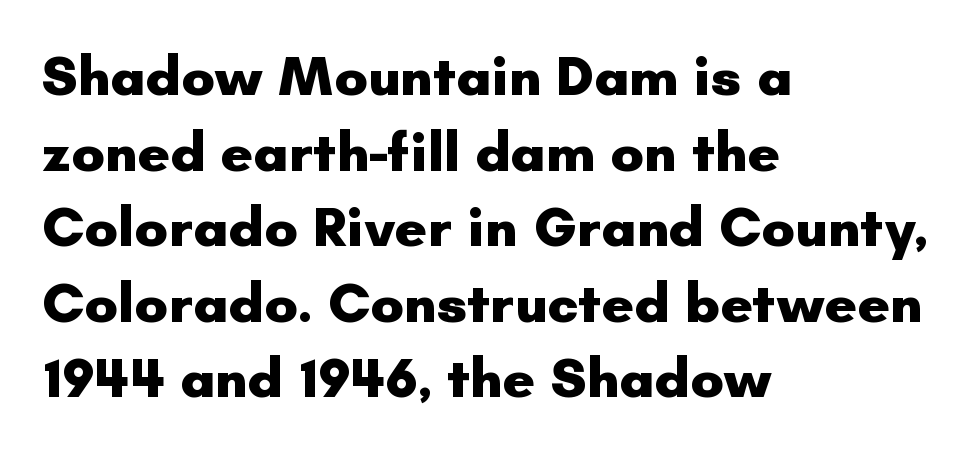
Q: Is the text bold? A: Yes.
Q: Is the text italic (slanted)? A: No, it is upright.
Q: Is the typeface a serif or a sans-serif typeface? A: Sans-serif.
Q: Is the text underlined? A: No.
Q: How is the paragraph aligned? A: Left-aligned.
Q: Is the spacing between letters normal or unusually wide? A: Normal.
Q: Is the spacing between lines tight, normal or loose? A: Normal.
Q: Width (condensed, normal, or wide)? A: Normal.
Q: Stroke contrast? A: Low.
Q: x-height? A: Small.
Q: Monospaced? A: No.
